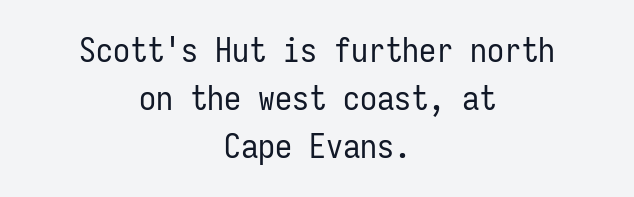
{"serif": "no", "italic": "no", "bold": "no", "weight": "regular", "width": "condensed", "stroke_contrast": "low", "x_height": "medium", "monospaced": "yes", "underline": "no", "align": "center", "line_spacing": "normal", "line_spacing_ratio": 1.41, "letter_spacing": "normal", "letter_spacing_em": 0.0, "glyph_px": 34}
